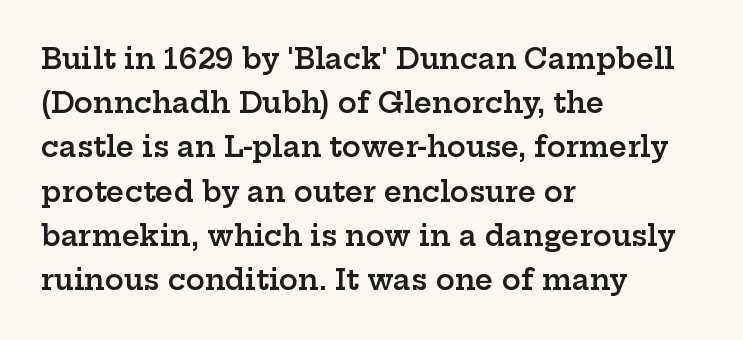
The image shows 28 px semibold, wide serif type, upright; set left-aligned, normal line spacing (1.58x), normal letter spacing, not underlined; low stroke contrast and a medium x-height.
